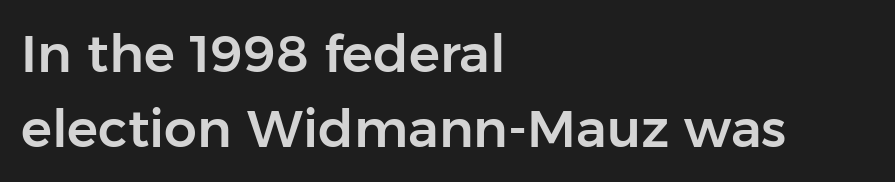
{"serif": "no", "italic": "no", "width": "normal", "stroke_contrast": "low", "x_height": "medium", "monospaced": "no", "underline": "no", "align": "left", "line_spacing": "normal", "line_spacing_ratio": 1.44, "letter_spacing": "normal", "letter_spacing_em": 0.0, "glyph_px": 52}
